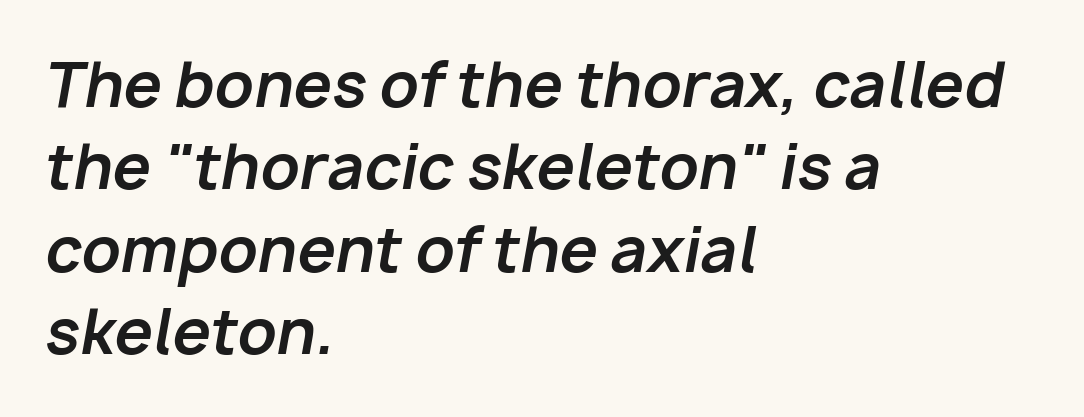
{"italic": "yes", "lean": "right", "slant_degrees": 10, "bold": "yes", "weight": "bold", "width": "normal", "stroke_contrast": "low", "x_height": "medium", "monospaced": "no", "underline": "no", "align": "left", "line_spacing": "normal", "line_spacing_ratio": 1.35, "letter_spacing": "normal", "letter_spacing_em": 0.0, "glyph_px": 61}
